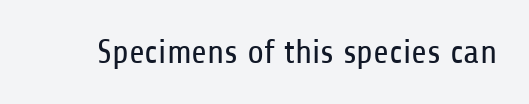
{"serif": "no", "italic": "no", "bold": "no", "weight": "regular", "width": "condensed", "stroke_contrast": "low", "x_height": "medium", "monospaced": "no", "underline": "no", "letter_spacing": "normal", "letter_spacing_em": 0.0, "glyph_px": 34}
